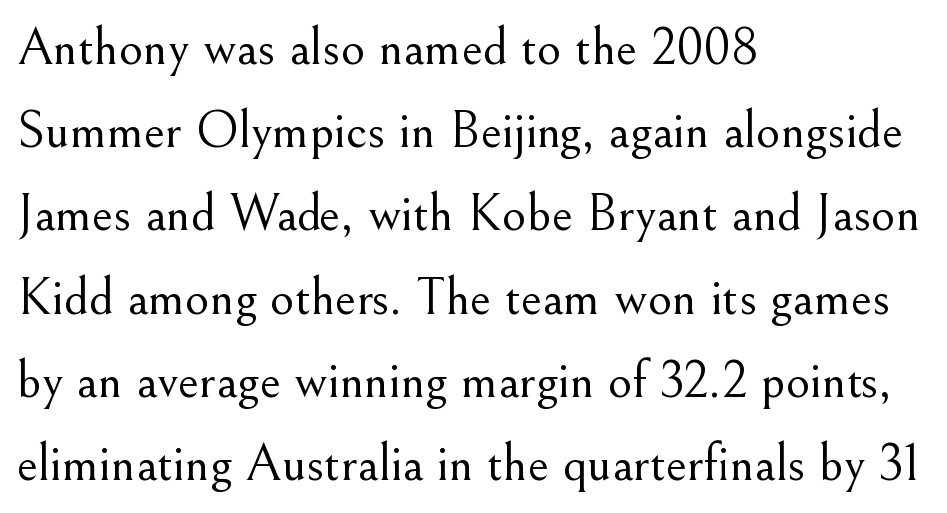
Posture: vertical. How would I describe the line gaps? Plain and ordinary. Each word holds together tightly as a unit, with standard inter-letter gaps. Caption: multi-line text, flush left, ragged right.
